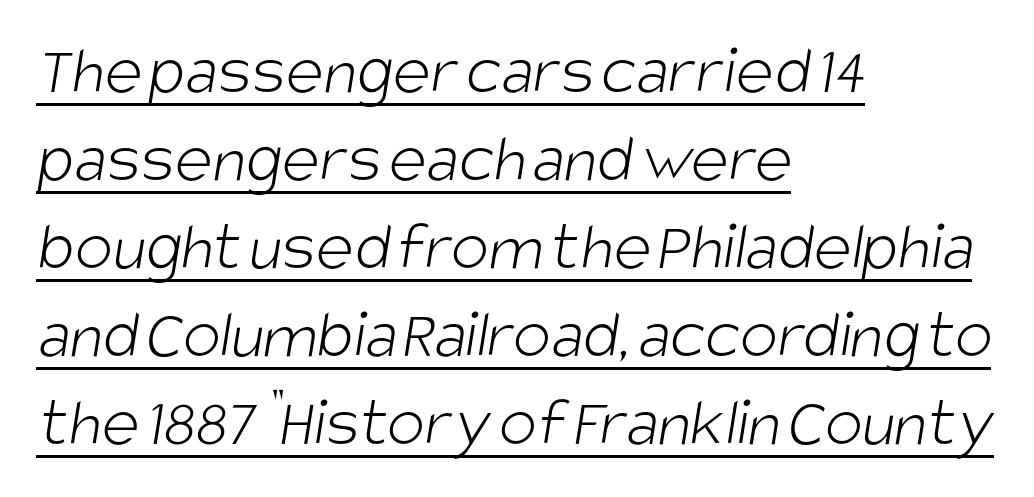
The image shows 71 px light, condensed sans-serif type; set left-aligned, line spacing 1.24x, normal letter spacing, underlined; low stroke contrast and a large x-height.
